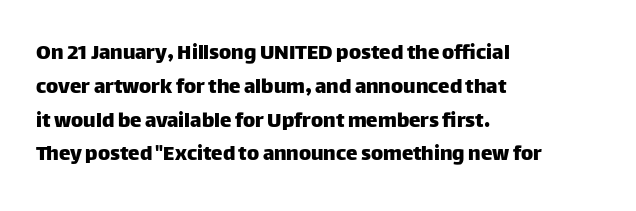
Q: Is the text italic (slanted)? A: No, it is upright.
Q: Is the text underlined? A: No.
Q: How is the paragraph aligned? A: Left-aligned.
Q: Is the spacing between letters normal or unusually wide? A: Normal.
Q: Is the spacing between lines tight, normal or loose? A: Normal.
